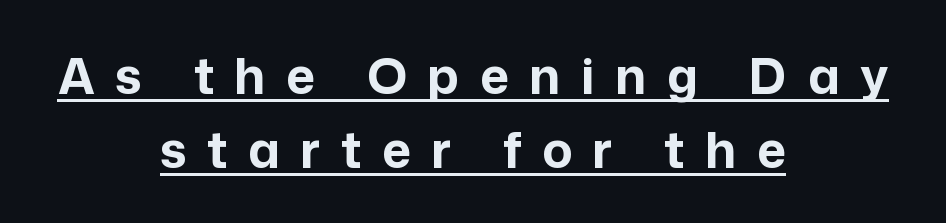
Is there an underline? Yes — a line sits under the letters. If you folded the block vertically in half, each line would mirror itself in length. Posture: vertical. This sample keeps an unexceptional amount of space between lines.
